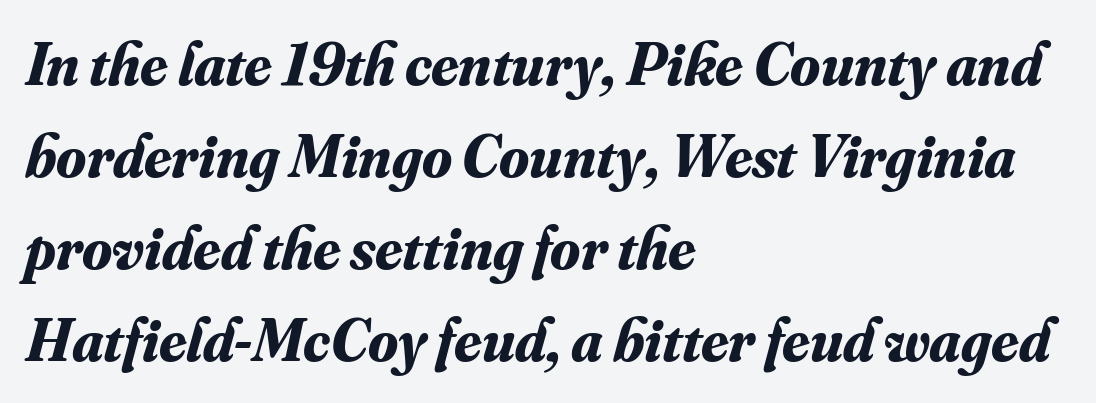
{"serif": "yes", "italic": "yes", "lean": "right", "slant_degrees": 16, "bold": "yes", "weight": "bold", "width": "normal", "stroke_contrast": "medium", "x_height": "small", "monospaced": "no", "underline": "no", "align": "left", "line_spacing": "normal", "line_spacing_ratio": 1.51, "letter_spacing": "normal", "letter_spacing_em": 0.0, "glyph_px": 61}
